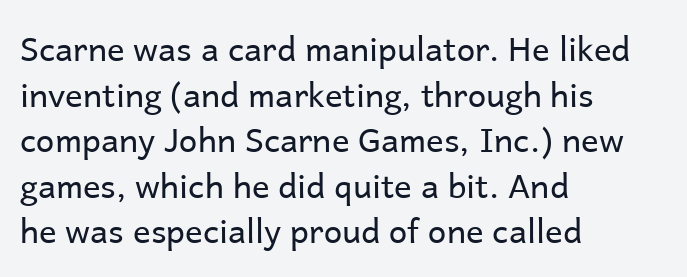
Observe the absence of serifs on each vertical stroke in this sample. These lines are rendered in a variable-pitch font. Rows of type keep a routine distance in the vertical direction. Stems here are at most as thick as an everyday book face. Every character sits straight up, as roman type does.
